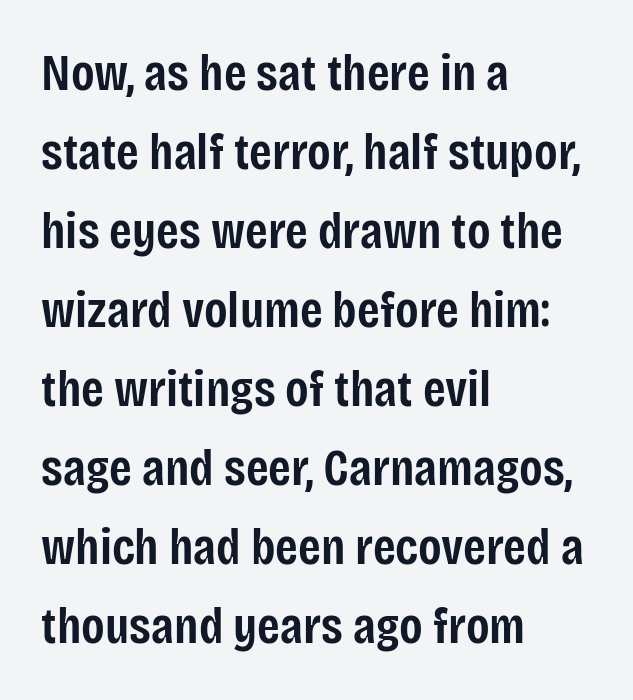
{"serif": "no", "italic": "no", "bold": "semi", "weight": "semibold", "width": "condensed", "stroke_contrast": "low", "x_height": "large", "monospaced": "no", "underline": "no", "align": "left", "line_spacing": "normal", "line_spacing_ratio": 1.52, "letter_spacing": "normal", "letter_spacing_em": 0.0, "glyph_px": 52}
